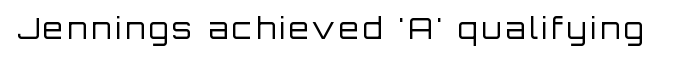
Q: Is the text bold? A: No.
Q: Is the text italic (slanted)? A: No, it is upright.
Q: Is the typeface a serif or a sans-serif typeface? A: Sans-serif.
Q: Is the text underlined? A: No.
Q: Width (condensed, normal, or wide)? A: Normal.
Q: Stroke contrast? A: Low.
Q: x-height? A: Large.
Q: Monospaced? A: No.
